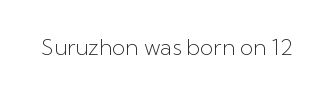
{"italic": "no", "bold": "no", "underline": "no", "letter_spacing": "normal", "letter_spacing_em": 0.0, "glyph_px": 22}
